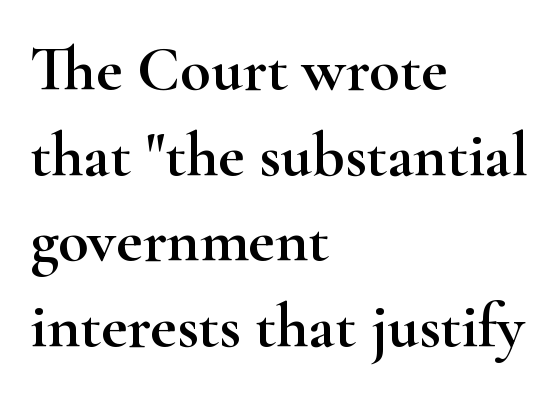
{"serif": "yes", "italic": "no", "width": "wide", "stroke_contrast": "high", "x_height": "small", "monospaced": "no", "underline": "no", "align": "left", "line_spacing": "normal", "line_spacing_ratio": 1.36, "letter_spacing": "normal", "letter_spacing_em": 0.0, "glyph_px": 63}
